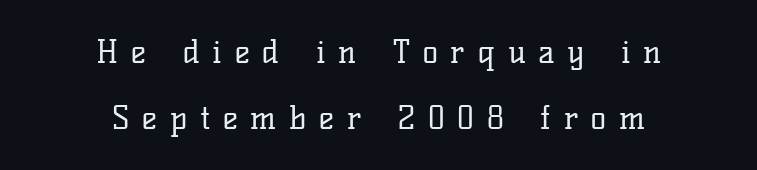
{"serif": "yes", "italic": "no", "bold": "no", "weight": "regular", "width": "normal", "stroke_contrast": "low", "x_height": "medium", "monospaced": "no", "underline": "no", "align": "center", "line_spacing": "loose", "line_spacing_ratio": 2.05, "letter_spacing": "wide", "letter_spacing_em": 0.4, "glyph_px": 32}
